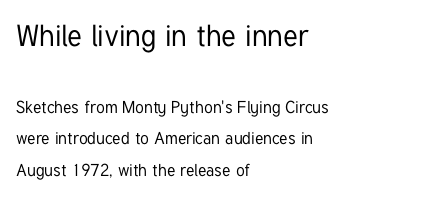
{"serif": "no", "italic": "no", "width": "condensed", "stroke_contrast": "low", "x_height": "medium", "monospaced": "no", "underline": "no", "align": "left", "line_spacing_ratio": 1.86, "letter_spacing": "normal", "letter_spacing_em": 0.0, "larger_block": "first", "size_ratio": 1.76, "glyph_px": 30}
